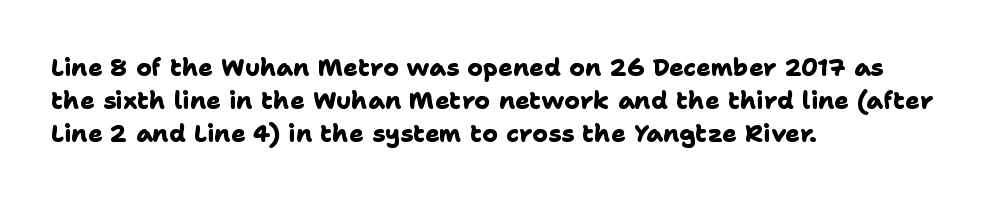
The image shows 24 px bold type; set left-aligned, normal line spacing (1.38x), normal letter spacing, not underlined.
